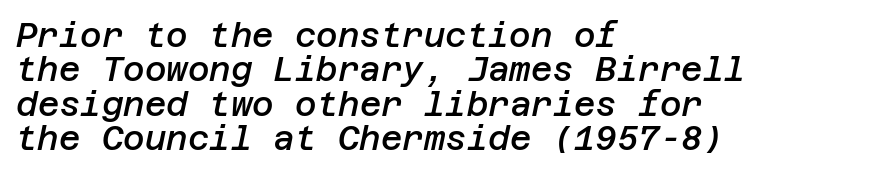
The letters are slanted; this is an italic face. Vertically, the passage feels compressed, each row crowding the next. The rendering keeps characters at their native spacing. The strokes are fattened partway — semibold, not bold. Line beginnings align vertically; line endings do not.
